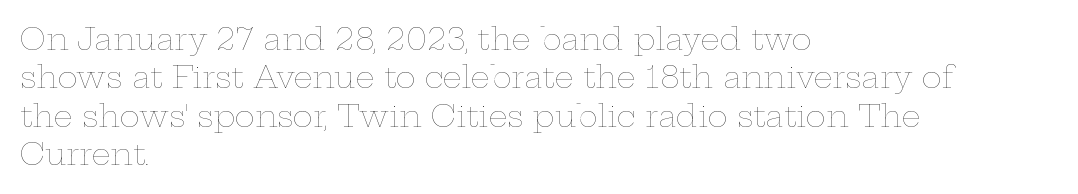
Q: Is the text bold? A: No.
Q: Is the text italic (slanted)? A: No, it is upright.
Q: Is the text underlined? A: No.
Q: How is the paragraph aligned? A: Left-aligned.
Q: Is the spacing between letters normal or unusually wide? A: Normal.
Q: Is the spacing between lines tight, normal or loose? A: Normal.
Q: Width (condensed, normal, or wide)? A: Wide.
Q: Stroke contrast? A: Low.
Q: x-height? A: Medium.
Q: Monospaced? A: No.
